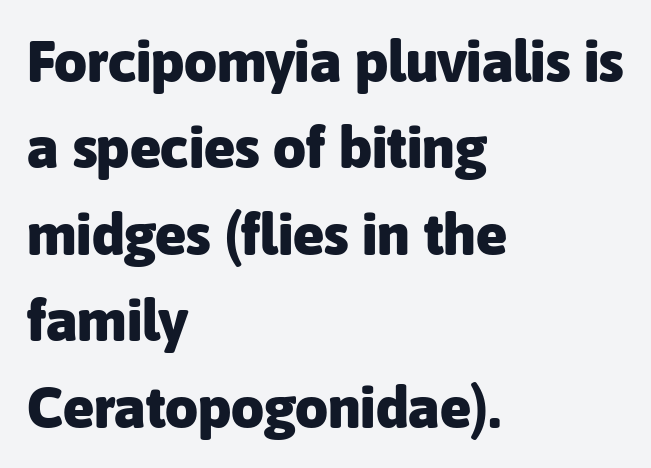
The image shows 58 px heavy sans-serif type, upright; set left-aligned, normal line spacing (1.49x), normal letter spacing, not underlined; low stroke contrast and a medium x-height.
